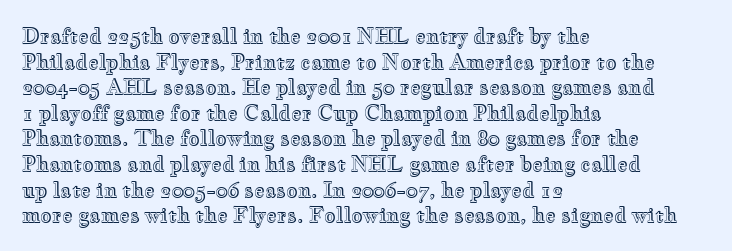
Nobody drew a line under any word here. Italic? Not at all — the glyphs are vertical. The rendering uses a moderate line-height, typical for paragraphs. You could call the tracking neutral — neither tight nor loose. This sample is left-justified, so line endings fall wherever the words run out.
